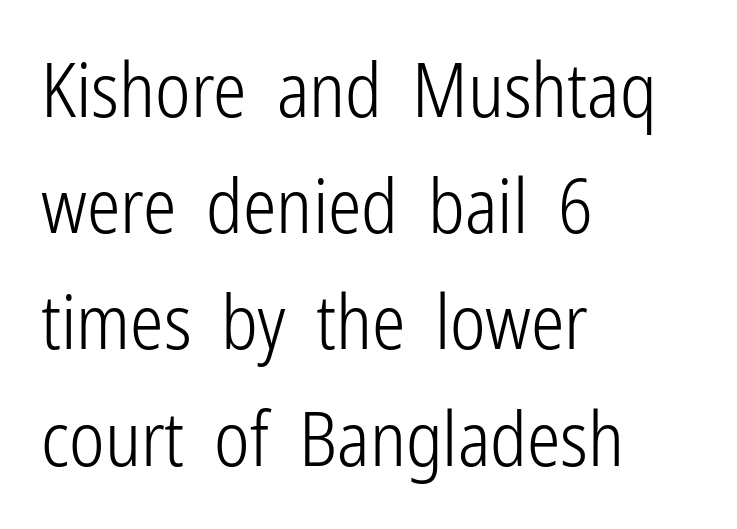
The image shows 75 px light, condensed sans-serif type, upright; set left-aligned, normal line spacing (1.55x), normal letter spacing, not underlined; low stroke contrast and a medium x-height.
